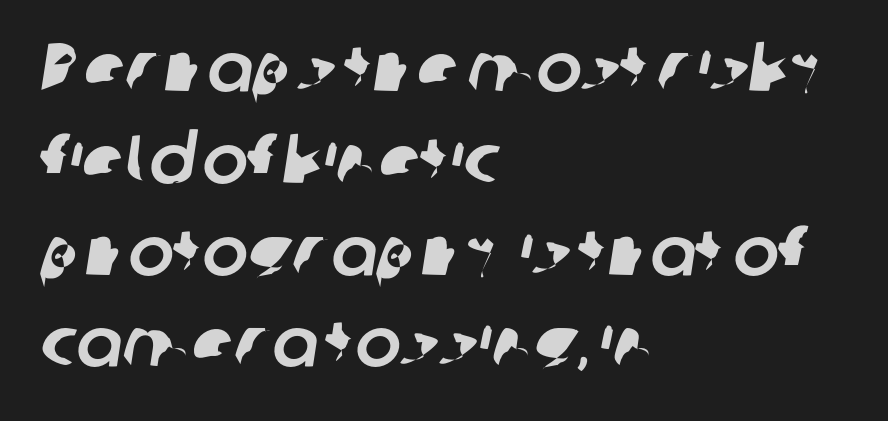
Font category for this specimen: sans-serif. Horizontal bands of white between lines are of average thickness. The setting favours the left margin, as ordinary paragraphs usually do. Has an underline been added? It has not.
